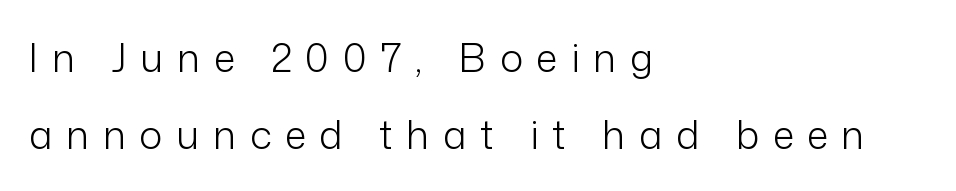
{"serif": "no", "italic": "no", "bold": "no", "weight": "light", "width": "normal", "stroke_contrast": "low", "x_height": "medium", "monospaced": "no", "underline": "no", "align": "left", "line_spacing": "loose", "line_spacing_ratio": 1.97, "letter_spacing": "wide", "letter_spacing_em": 0.35, "glyph_px": 39}
